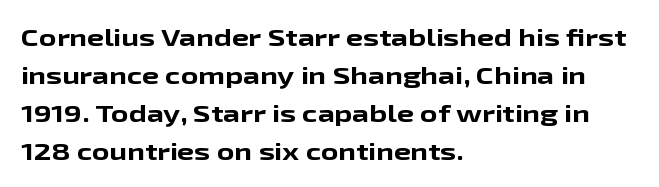
Q: Is the text bold? A: Yes.
Q: Is the text italic (slanted)? A: No, it is upright.
Q: Is the text underlined? A: No.
Q: How is the paragraph aligned? A: Left-aligned.
Q: Is the spacing between letters normal or unusually wide? A: Normal.
Q: Is the spacing between lines tight, normal or loose? A: Normal.
